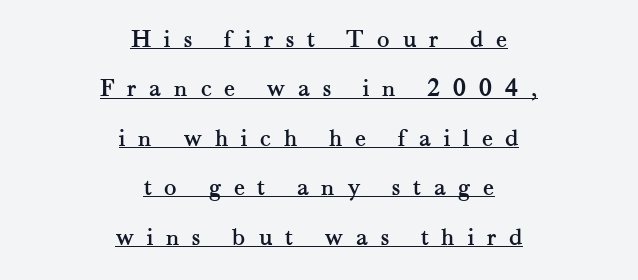
Q: Is the text italic (slanted)? A: No, it is upright.
Q: Is the text underlined? A: Yes.
Q: How is the paragraph aligned? A: Centered.
Q: Is the spacing between letters normal or unusually wide? A: Unusually wide.
Q: Is the spacing between lines tight, normal or loose? A: Loose.
